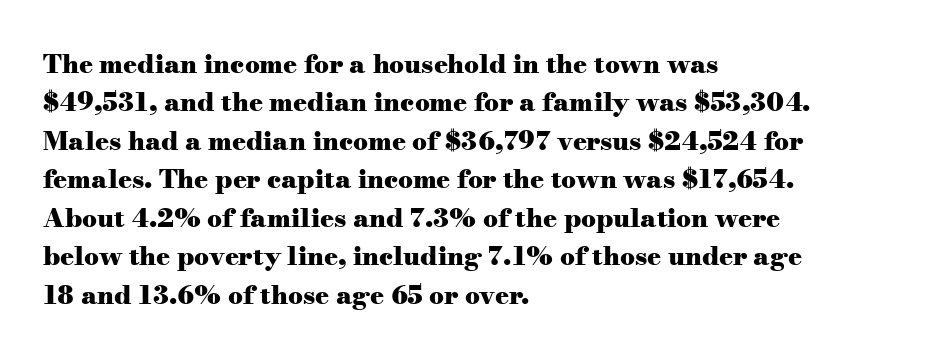
A typesetter would mark this as roman, not italic. Rule under the text: the space is simply empty. Layout note: lines flush left. The designer left line spacing at the default. What weight is shown? A full bold with thick strokes. This sample uses plain, unmodified letter spacing.
